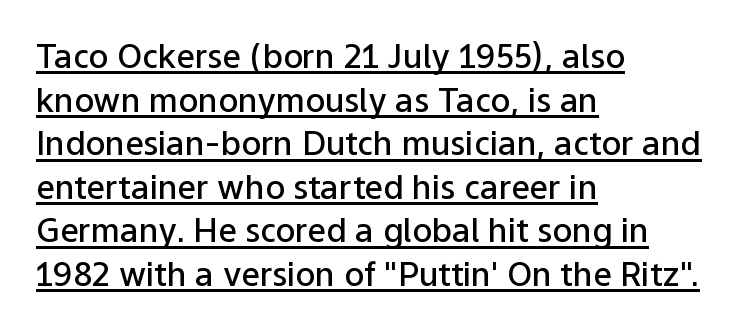
{"serif": "no", "italic": "no", "bold": "semi", "weight": "semibold", "width": "normal", "stroke_contrast": "low", "x_height": "medium", "monospaced": "no", "underline": "yes", "align": "left", "line_spacing": "normal", "line_spacing_ratio": 1.32, "letter_spacing": "normal", "letter_spacing_em": 0.0, "glyph_px": 33}
